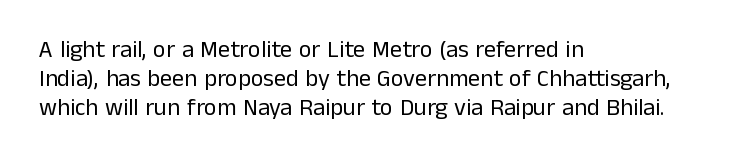
The image shows 24 px text type, upright; set left-aligned, line spacing 1.21x, normal letter spacing, not underlined.
